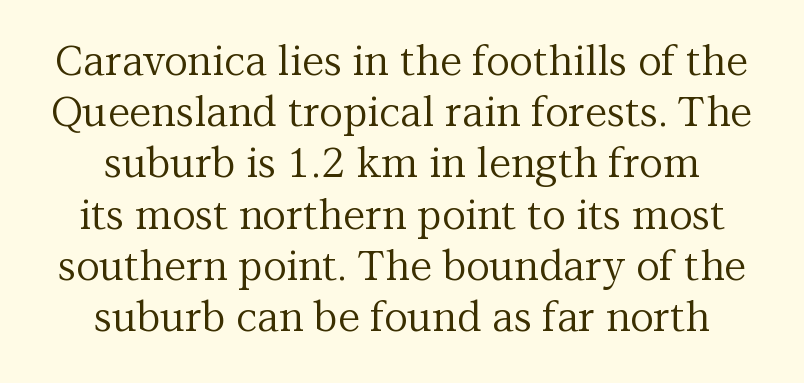
{"serif": "yes", "italic": "no", "bold": "no", "weight": "regular", "width": "normal", "stroke_contrast": "medium", "x_height": "medium", "monospaced": "no", "underline": "no", "line_spacing": "normal", "line_spacing_ratio": 1.25, "letter_spacing": "normal", "letter_spacing_em": 0.0, "glyph_px": 41}
